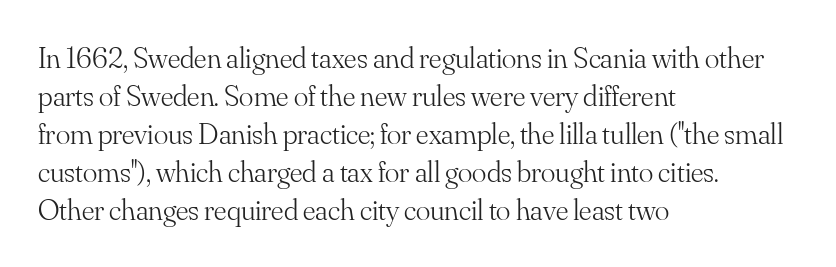
The image shows 30 px light serif type, upright; set left-aligned, normal line spacing (1.27x), normal letter spacing, not underlined; medium stroke contrast and a small x-height.
